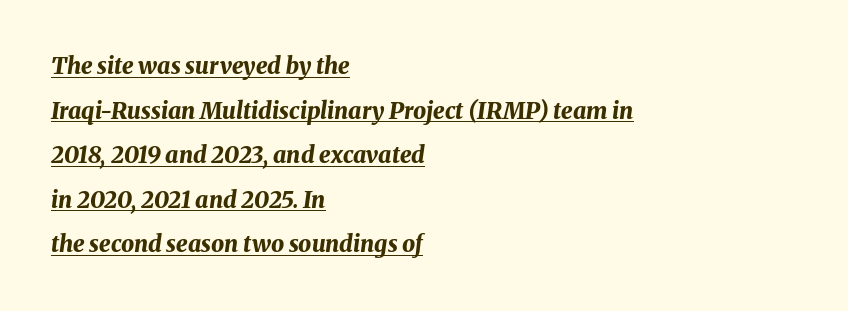
What's the leading like? Stretched, with rows far apart. Caption: multi-line text, flush left, ragged right. Rendered with sloped, italic letterforms. The font is running at its bold setting. A rule runs beneath these lines of type. The letters sit at their default tracking, neither squeezed nor spread.
